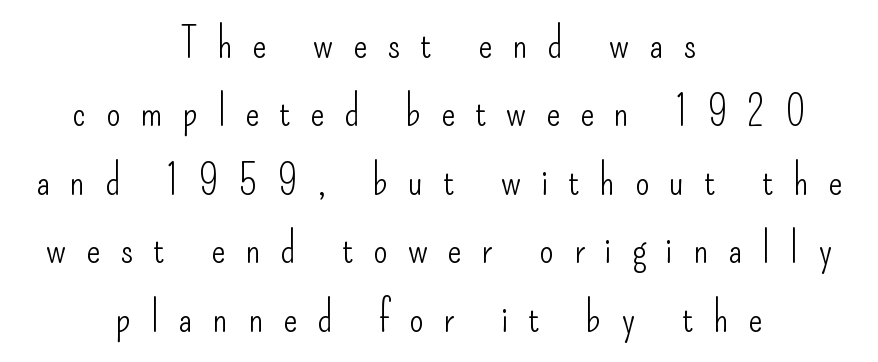
{"serif": "no", "italic": "no", "bold": "no", "weight": "light", "width": "condensed", "stroke_contrast": "low", "x_height": "small", "monospaced": "no", "underline": "no", "align": "center", "line_spacing": "normal", "line_spacing_ratio": 1.63, "letter_spacing": "wide", "letter_spacing_em": 0.47, "glyph_px": 42}
